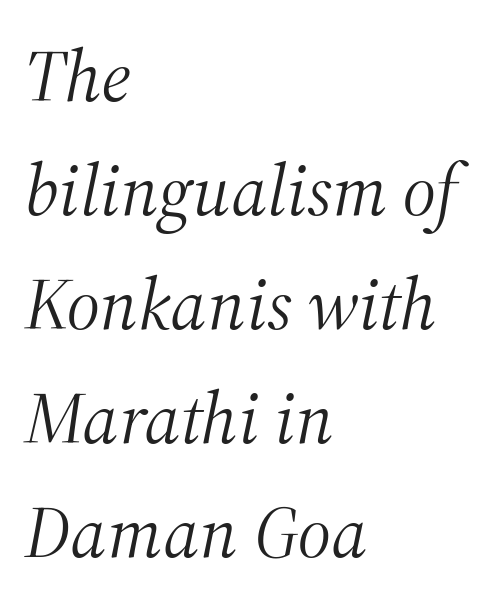
Q: Is the text bold? A: No.
Q: Is the text italic (slanted)? A: Yes, it leans right by about 12 degrees.
Q: Is the typeface a serif or a sans-serif typeface? A: Serif.
Q: Is the text underlined? A: No.
Q: How is the paragraph aligned? A: Left-aligned.
Q: Is the spacing between letters normal or unusually wide? A: Normal.
Q: Is the spacing between lines tight, normal or loose? A: Normal.
Q: Width (condensed, normal, or wide)? A: Normal.
Q: Stroke contrast? A: Medium.
Q: x-height? A: Medium.
Q: Monospaced? A: No.
